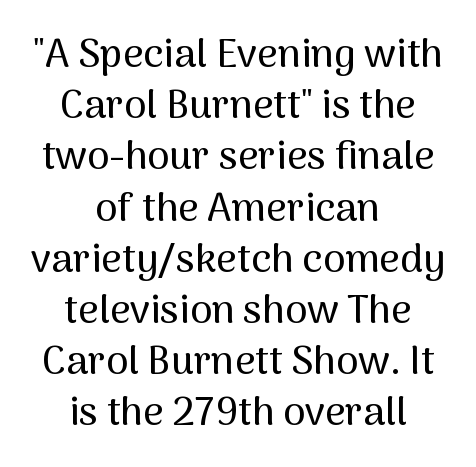
Q: Is the text italic (slanted)? A: No, it is upright.
Q: Is the typeface a serif or a sans-serif typeface? A: Sans-serif.
Q: Is the text underlined? A: No.
Q: How is the paragraph aligned? A: Centered.
Q: Is the spacing between letters normal or unusually wide? A: Normal.
Q: Is the spacing between lines tight, normal or loose? A: Normal.
Q: Width (condensed, normal, or wide)? A: Normal.
Q: Stroke contrast? A: Medium.
Q: x-height? A: Medium.
Q: Monospaced? A: No.
